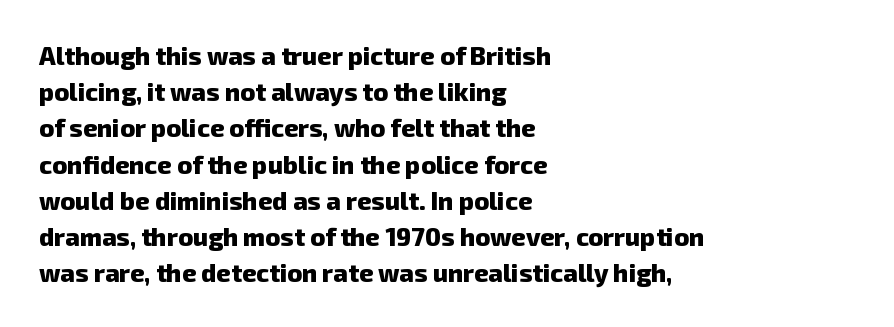
The image shows 25 px bold type; set left-aligned, normal line spacing (1.45x), normal letter spacing, not underlined.
